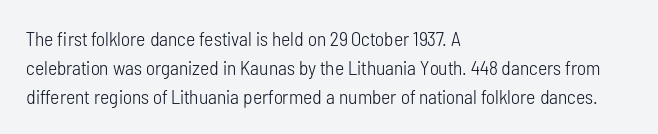
Vertical strokes here are truly vertical. The typesetting does not lean heavy: it is not bold. These lines keep a tight, regular rhythm from letter to letter. Anything drawn beneath the words? Only blank space. The designer left line spacing at the default. Caption: multi-line text, flush left, ragged right.
